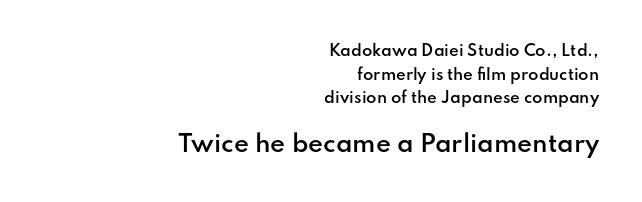
{"italic": "no", "bold": "semi", "underline": "no", "align": "right", "line_spacing": "normal", "line_spacing_ratio": 1.57, "letter_spacing": "normal", "letter_spacing_em": 0.0, "larger_block": "second", "size_ratio": 1.53, "glyph_px": 23}
